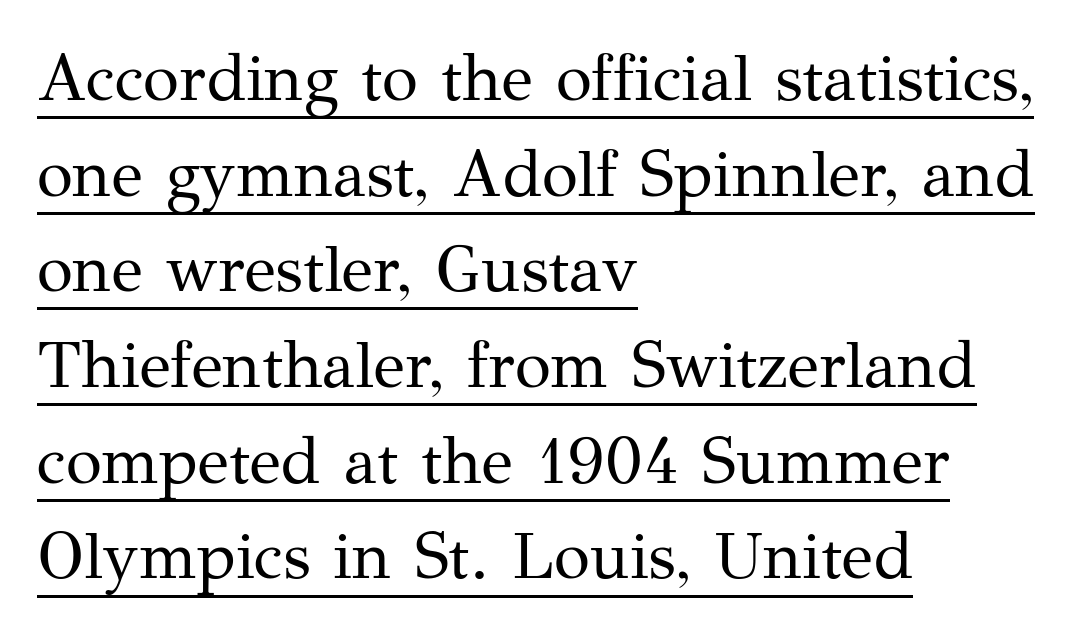
{"serif": "yes", "italic": "no", "bold": "no", "weight": "regular", "width": "normal", "stroke_contrast": "medium", "x_height": "medium", "monospaced": "no", "underline": "yes", "align": "left", "line_spacing": "normal", "line_spacing_ratio": 1.45, "letter_spacing": "normal", "letter_spacing_em": 0.0, "glyph_px": 66}
